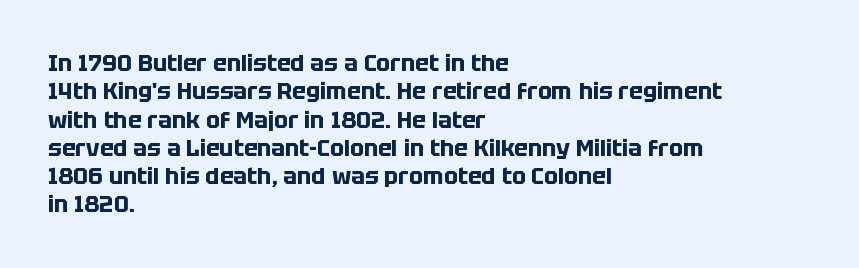
The image shows 23 px bold type, upright; set left-aligned, line spacing 1.23x, normal letter spacing, not underlined.
